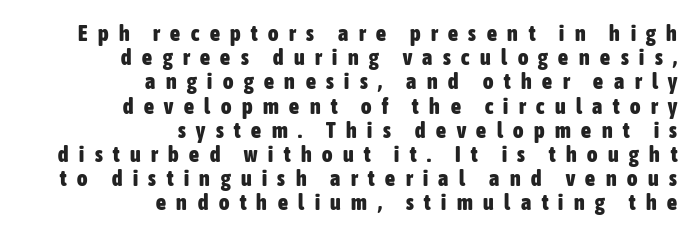
The image shows 22 px bold type, upright; set right-aligned, tight line spacing (1.1x), unusually wide letter spacing (+0.48 em), not underlined.
